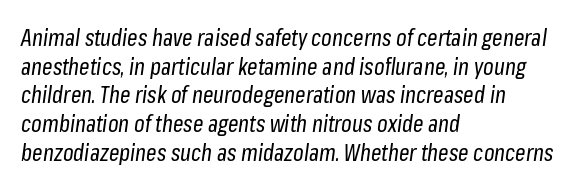
{"italic": "yes", "lean": "right", "slant_degrees": 8, "bold": "no", "underline": "no", "align": "left", "line_spacing": "normal", "line_spacing_ratio": 1.25, "letter_spacing": "normal", "letter_spacing_em": 0.0, "glyph_px": 23}
